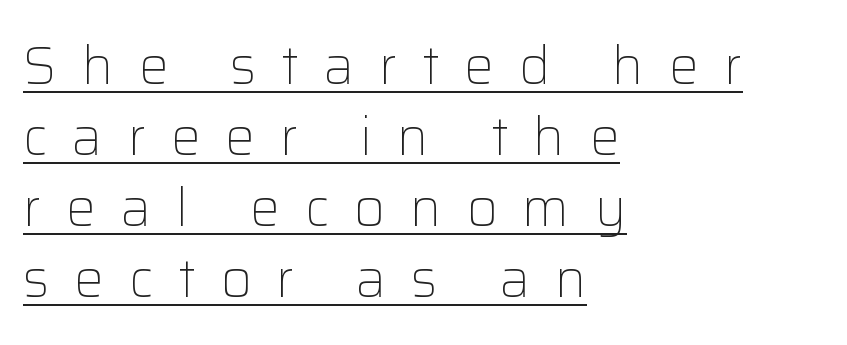
Q: Is the text bold? A: No.
Q: Is the text italic (slanted)? A: No, it is upright.
Q: Is the typeface a serif or a sans-serif typeface? A: Sans-serif.
Q: Is the text underlined? A: Yes.
Q: How is the paragraph aligned? A: Left-aligned.
Q: Is the spacing between letters normal or unusually wide? A: Unusually wide.
Q: Is the spacing between lines tight, normal or loose? A: Normal.
Q: Width (condensed, normal, or wide)? A: Normal.
Q: Stroke contrast? A: Low.
Q: x-height? A: Medium.
Q: Monospaced? A: No.
